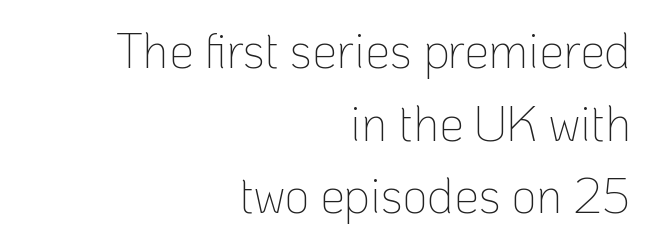
Where is the straight margin? On the right. Bold? No — there's no thickening of the strokes. Think of a printed novel: that variable character pitch is what you see here. Does the type have serifs? No, each stem ends abruptly. The type sits square on the baseline with zero lean.
